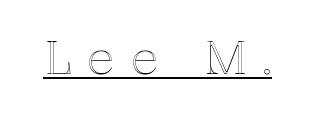
The image shows 46 px text type, upright; set unusually wide letter spacing (+0.34 em), underlined; a medium x-height.
